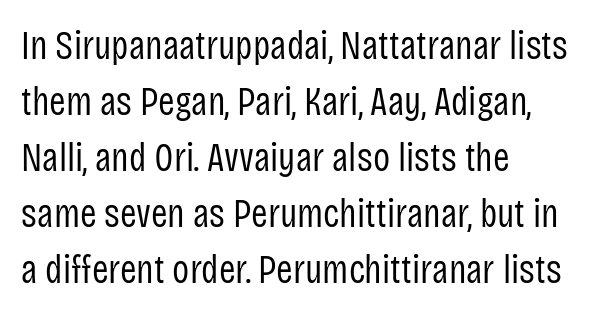
The image shows 40 px regular-weight, condensed sans-serif type, upright; set left-aligned, normal line spacing (1.4x), normal letter spacing, not underlined; low stroke contrast and a large x-height.
